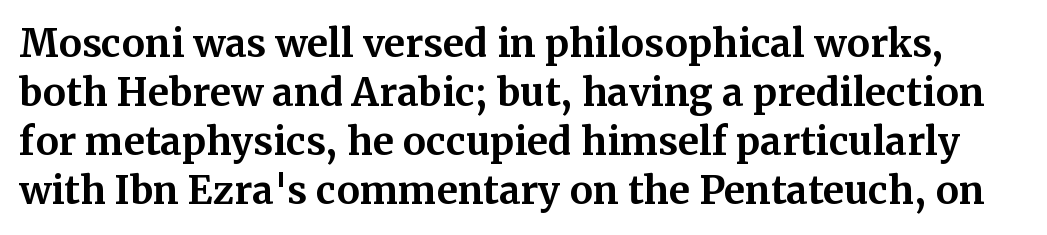
The image shows 38 px bold serif type, upright; set normal line spacing (1.29x), normal letter spacing, not underlined; medium stroke contrast and a medium x-height.
